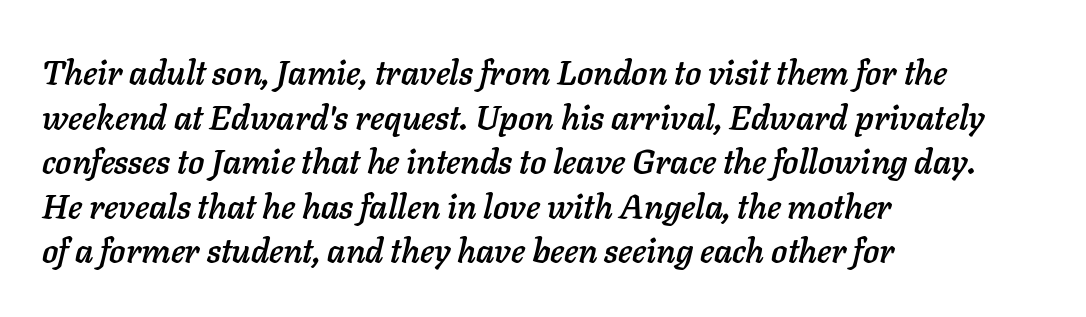
The image shows 34 px text type, italic (leaning right); set left-aligned, normal line spacing (1.31x), normal letter spacing, not underlined; low stroke contrast and a medium x-height.
